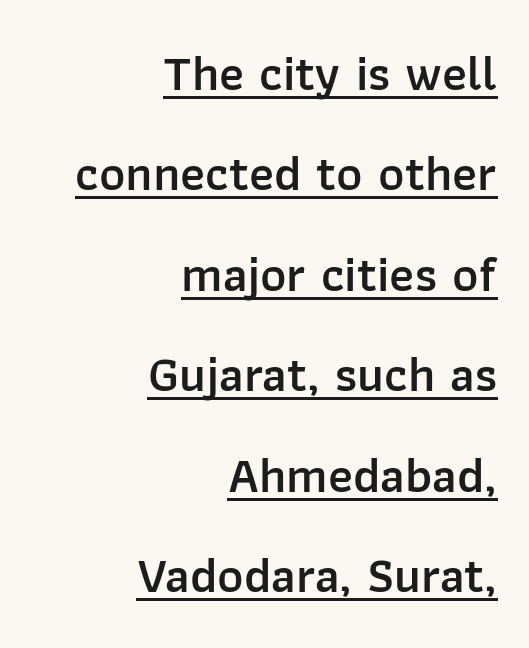
Q: Is the text bold? A: Semi-bold.
Q: Is the text italic (slanted)? A: No, it is upright.
Q: Is the typeface a serif or a sans-serif typeface? A: Sans-serif.
Q: Is the text underlined? A: Yes.
Q: How is the paragraph aligned? A: Right-aligned.
Q: Is the spacing between letters normal or unusually wide? A: Normal.
Q: Is the spacing between lines tight, normal or loose? A: Loose.
Q: Width (condensed, normal, or wide)? A: Normal.
Q: Stroke contrast? A: Low.
Q: x-height? A: Medium.
Q: Monospaced? A: No.
